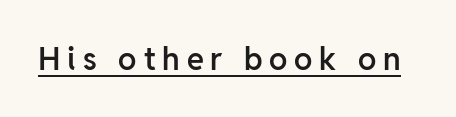
The image shows 31 px semibold sans-serif type, upright; set unusually wide letter spacing (+0.22 em), underlined; low stroke contrast and a medium x-height.
